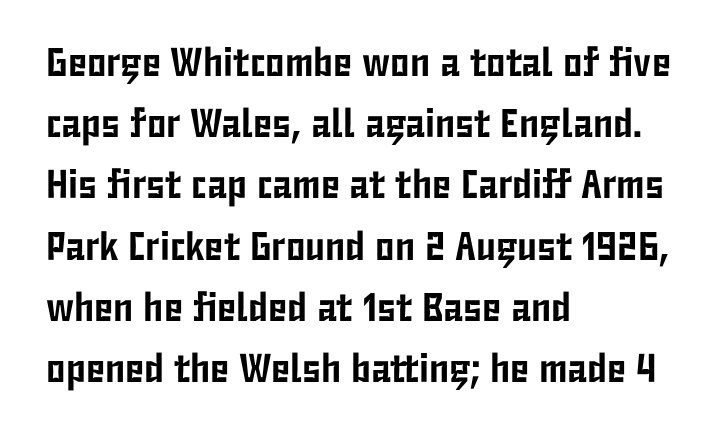
Q: Is the text italic (slanted)? A: No, it is upright.
Q: Is the typeface a serif or a sans-serif typeface? A: Sans-serif.
Q: Is the text underlined? A: No.
Q: How is the paragraph aligned? A: Left-aligned.
Q: Is the spacing between letters normal or unusually wide? A: Normal.
Q: Is the spacing between lines tight, normal or loose? A: Normal.
Q: Width (condensed, normal, or wide)? A: Condensed.
Q: Stroke contrast? A: Low.
Q: x-height? A: Medium.
Q: Monospaced? A: No.
